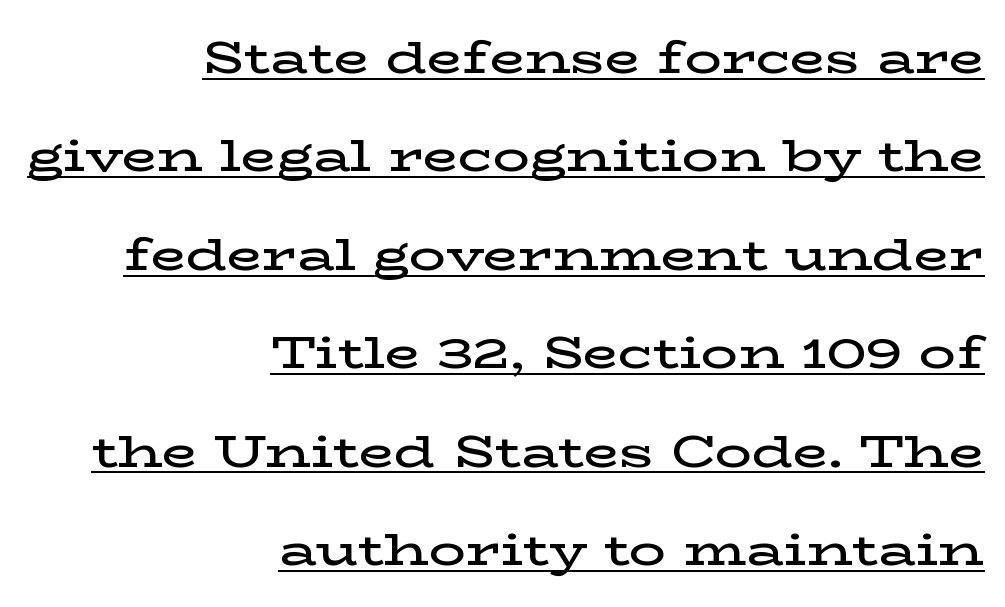
Quick note: interline space is abundant. The type family on display is of the serif kind. The lettering stays uniformly vertical, giving the passage a roman look. Does extra space separate the letters? No, they use regular spacing. Strokes here are thickened, but only to semibold level. Underline: present.
